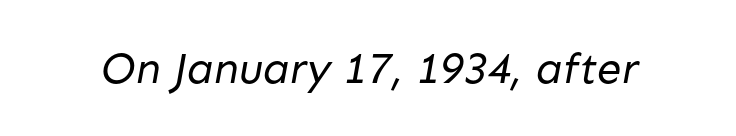
The image shows 44 px regular-weight sans-serif type; set normal letter spacing, not underlined; low stroke contrast and a medium x-height.
